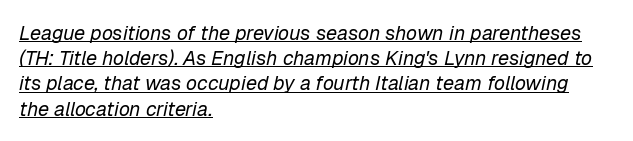
Q: Is the text bold? A: No.
Q: Is the text italic (slanted)? A: Yes, it leans right by about 12 degrees.
Q: Is the text underlined? A: Yes.
Q: How is the paragraph aligned? A: Left-aligned.
Q: Is the spacing between letters normal or unusually wide? A: Normal.
Q: Is the spacing between lines tight, normal or loose? A: Normal.
